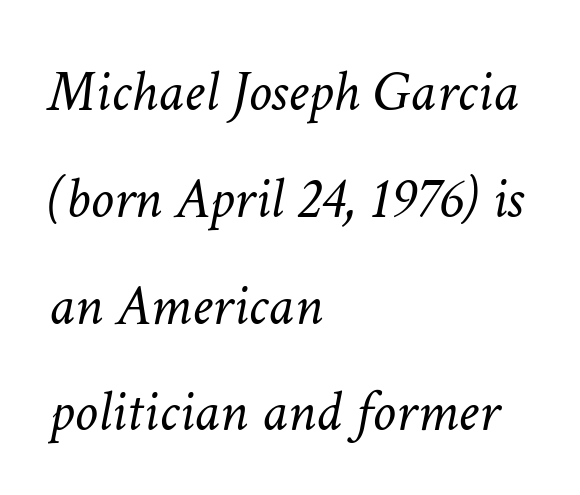
Q: Is the text bold? A: No.
Q: Is the text italic (slanted)? A: Yes, it leans right by about 11 degrees.
Q: Is the text underlined? A: No.
Q: How is the paragraph aligned? A: Left-aligned.
Q: Is the spacing between letters normal or unusually wide? A: Normal.
Q: Width (condensed, normal, or wide)? A: Normal.
Q: Stroke contrast? A: Low.
Q: x-height? A: Medium.
Q: Monospaced? A: No.
